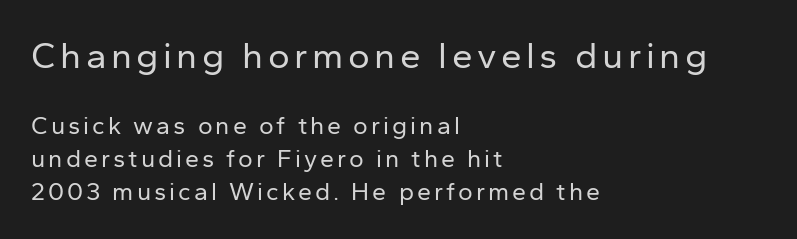
The rendering shrinks the type as you move from the upper chunk to the lower. The font sits on the lighter half of the weight spectrum, regular included. Any mark beneath the type? The region is blank. Whoever set this chose a conventional vertical rhythm. Check where the strokes stop: nothing finishes them off — pure sans.
